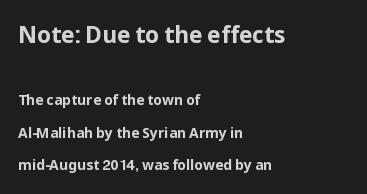
{"italic": "no", "bold": "yes", "underline": "no", "align": "left", "line_spacing": "loose", "line_spacing_ratio": 2.33, "letter_spacing": "normal", "letter_spacing_em": 0.0, "larger_block": "first", "size_ratio": 1.64, "glyph_px": 23}
